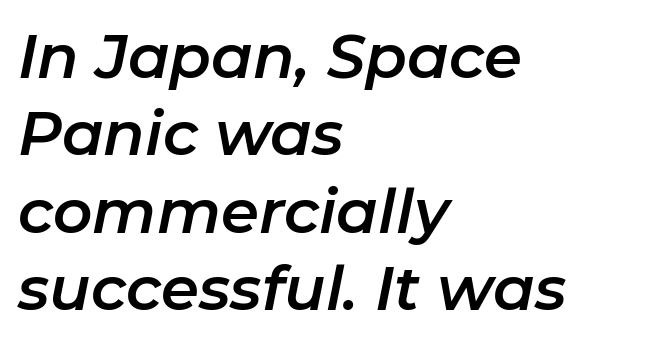
The image shows 61 px text type, italic (leaning right); set left-aligned, normal line spacing (1.27x), normal letter spacing, not underlined; low stroke contrast and a medium x-height.
